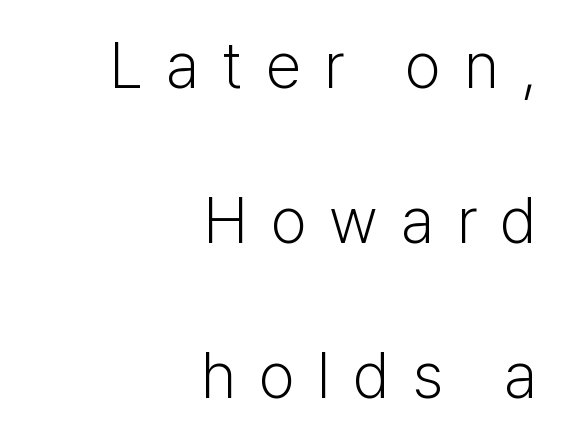
This sample trades compactness for vertical openness between lines. A roman cut, with each character standing at attention. The rag falls on the left side of this text block. This sample uses expanded letter spacing, leaving extra air between glyphs.
